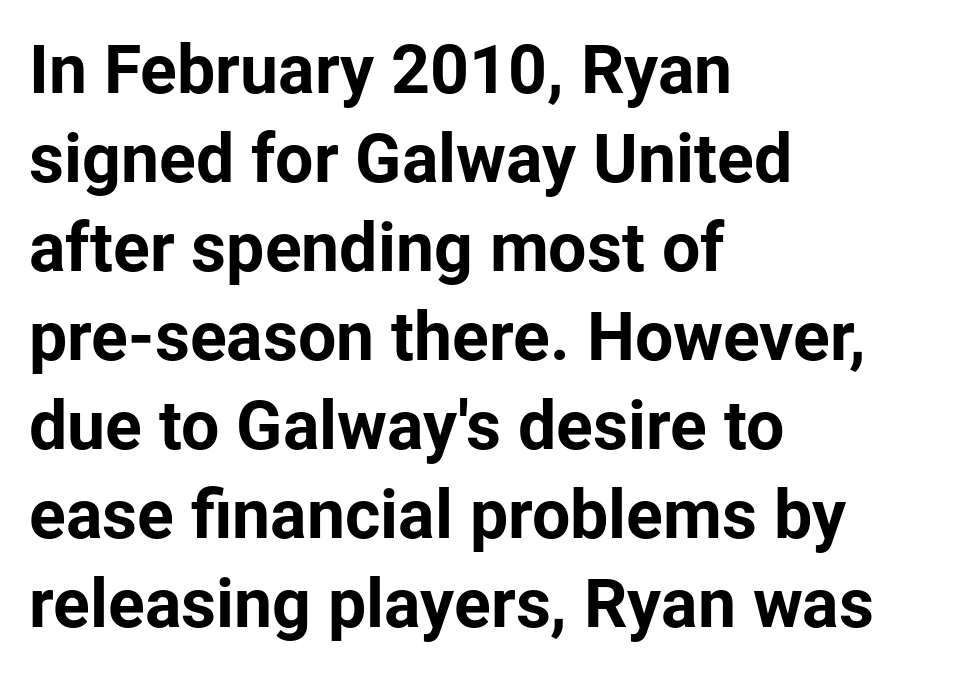
Q: Is the text bold? A: Yes.
Q: Is the text italic (slanted)? A: No, it is upright.
Q: Is the typeface a serif or a sans-serif typeface? A: Sans-serif.
Q: Is the text underlined? A: No.
Q: How is the paragraph aligned? A: Left-aligned.
Q: Is the spacing between letters normal or unusually wide? A: Normal.
Q: Is the spacing between lines tight, normal or loose? A: Normal.
Q: Width (condensed, normal, or wide)? A: Normal.
Q: Stroke contrast? A: Low.
Q: x-height? A: Medium.
Q: Monospaced? A: No.
